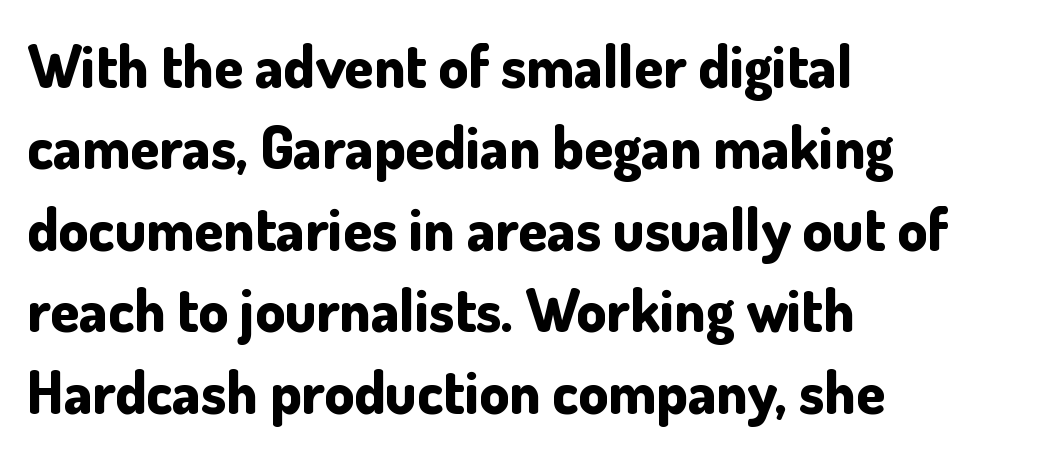
Heavy, bold letterforms. The specimen omits any rule beneath the text block's lines. Ascenders rise straight up at ninety degrees. Observe the ordinary spacing: letters are neighbours, not strangers. Reading down the block, your eye returns to a fixed left position each line.
